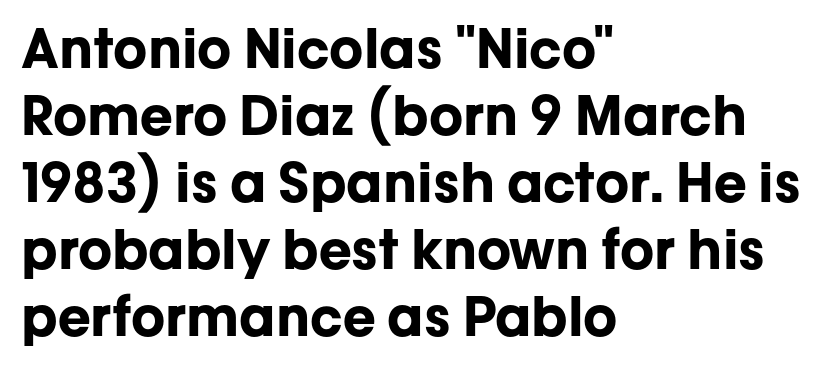
The image shows 54 px bold sans-serif type, upright; set left-aligned, line spacing 1.24x, normal letter spacing, not underlined; low stroke contrast and a medium x-height.
